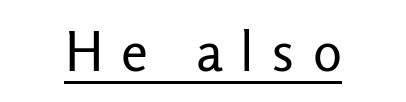
{"serif": "no", "italic": "no", "bold": "no", "weight": "regular", "width": "normal", "stroke_contrast": "low", "x_height": "medium", "monospaced": "no", "underline": "yes", "align": "center", "letter_spacing": "wide", "letter_spacing_em": 0.33, "glyph_px": 54}
